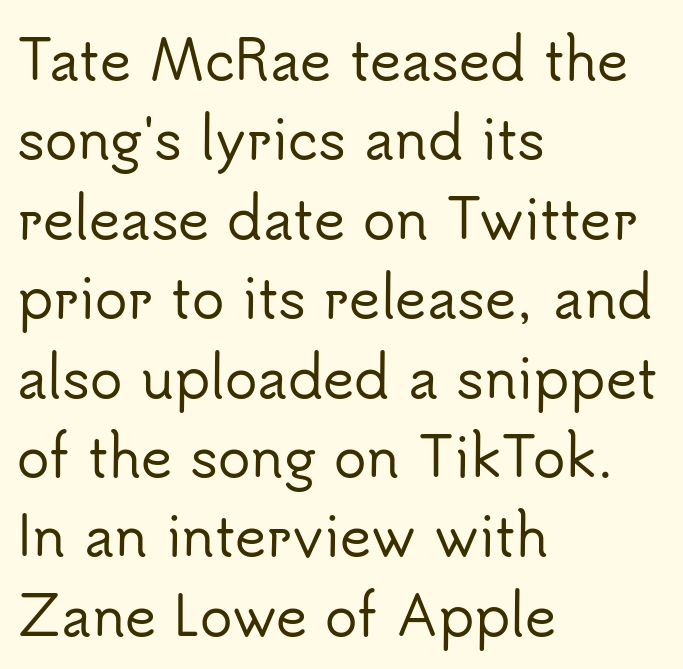
The image shows 54 px sans-serif type, upright; set left-aligned, normal line spacing (1.47x), normal letter spacing, not underlined; low stroke contrast and a small x-height.
